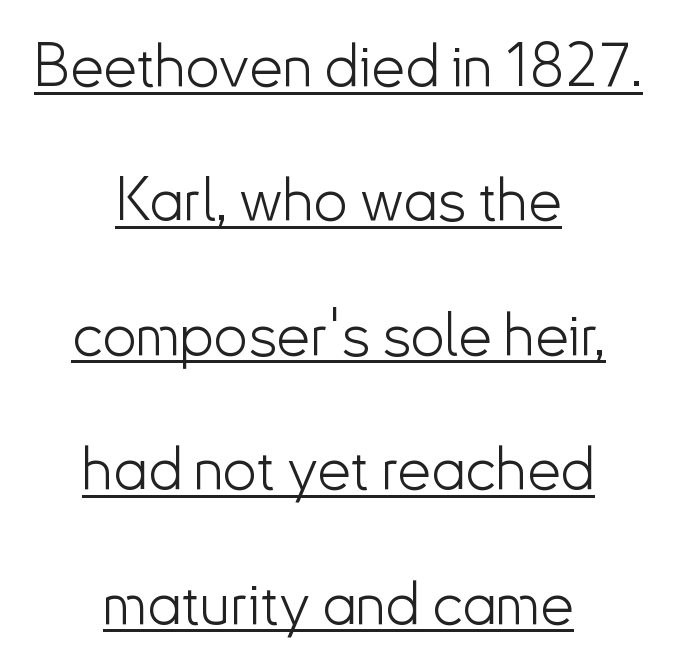
{"serif": "no", "italic": "no", "bold": "no", "weight": "light", "width": "normal", "stroke_contrast": "low", "x_height": "small", "monospaced": "no", "underline": "yes", "align": "center", "line_spacing": "loose", "line_spacing_ratio": 2.24, "letter_spacing": "normal", "letter_spacing_em": 0.0, "glyph_px": 60}
